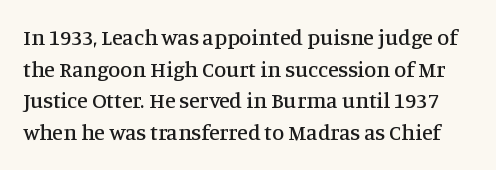
Q: Is the text italic (slanted)? A: No, it is upright.
Q: Is the text underlined? A: No.
Q: Is the spacing between letters normal or unusually wide? A: Normal.
Q: Is the spacing between lines tight, normal or loose? A: Normal.
